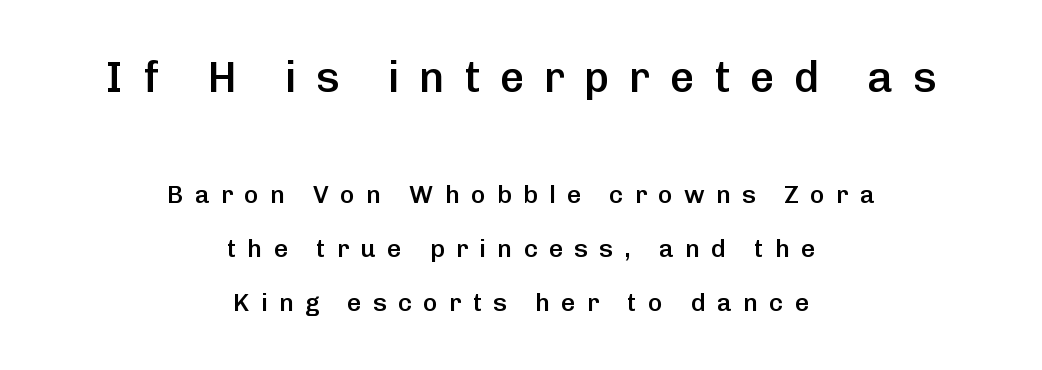
The image shows 43 px semibold sans-serif type, upright; set centered, loose line spacing (2.17x), unusually wide letter spacing (+0.45 em), not underlined; the first (top) block is 1.72x larger; low stroke contrast and a medium x-height.
